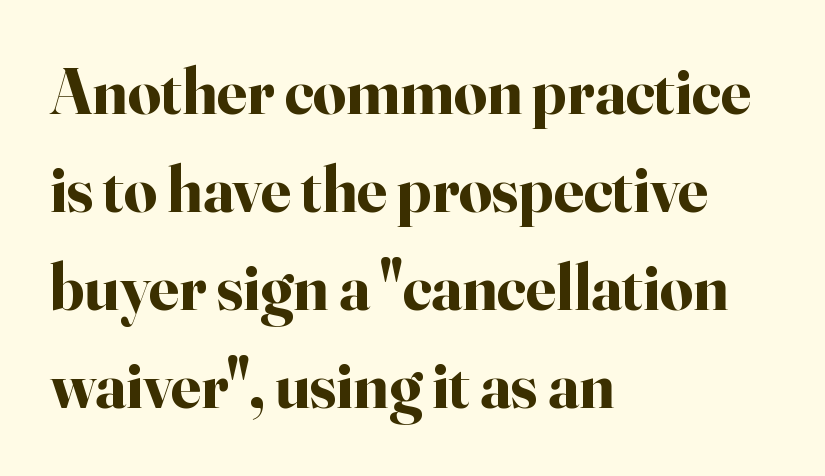
The image shows 65 px bold serif type, upright; set left-aligned, normal line spacing (1.51x), normal letter spacing, not underlined; high stroke contrast and a small x-height.
